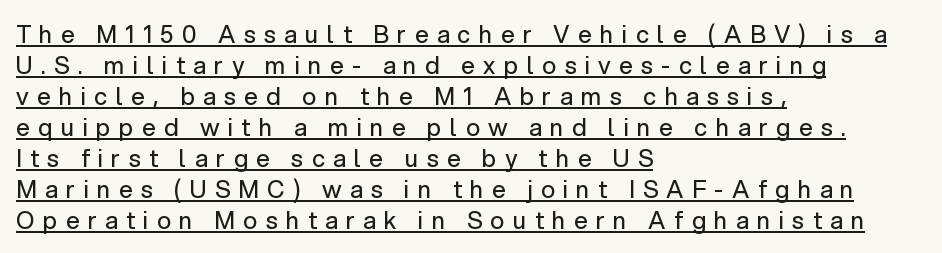
Tracking value appears strongly positive — letters spread wide. You can see a thin bar hugging the bottom of the glyphs. The setting favours the left margin, as ordinary paragraphs usually do. Heft: none added — not bold. Ordinary non-slanted type is in use. The line-height multiplier appears to be the usual default.
